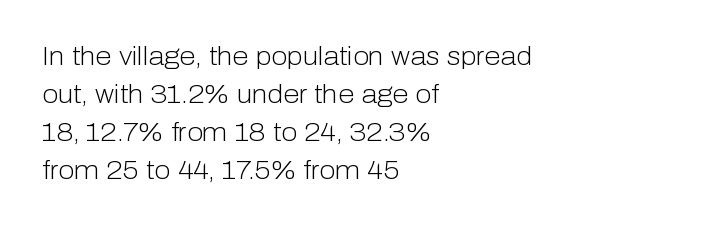
{"italic": "no", "bold": "no", "underline": "no", "align": "left", "line_spacing": "normal", "line_spacing_ratio": 1.46, "letter_spacing": "normal", "letter_spacing_em": 0.0, "glyph_px": 26}
